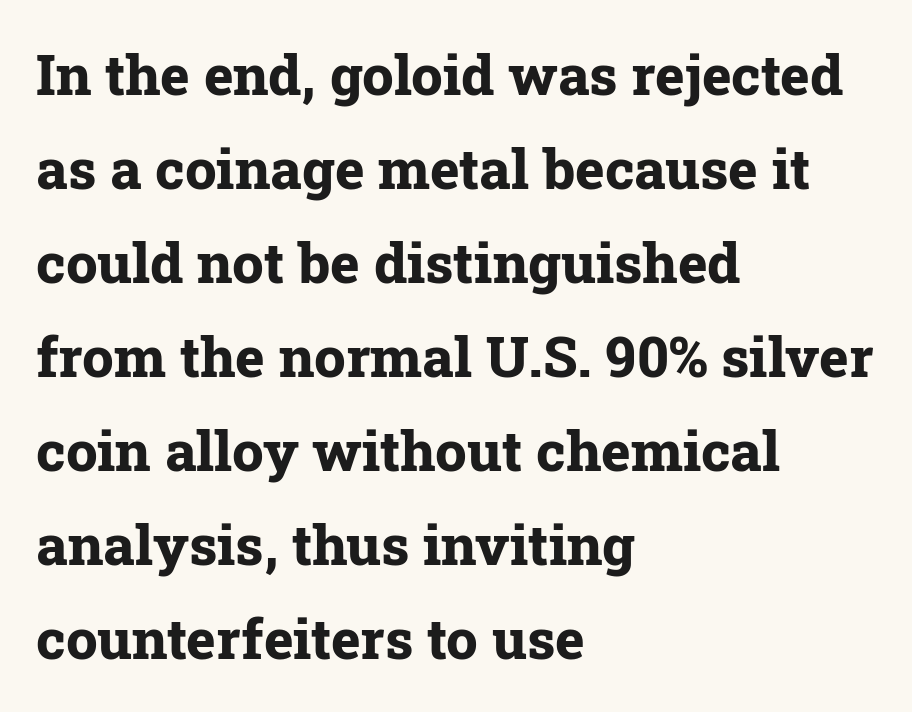
Each letter's strokes conclude with small projecting serifs. Reading down the column, the eye jumps a familiar distance to each next line. Here the designer chose a conventional face with non-uniform glyph widths. Short note: letters normally spaced. Underlining? Definitely not there. The passage shown is emphatically bold.
